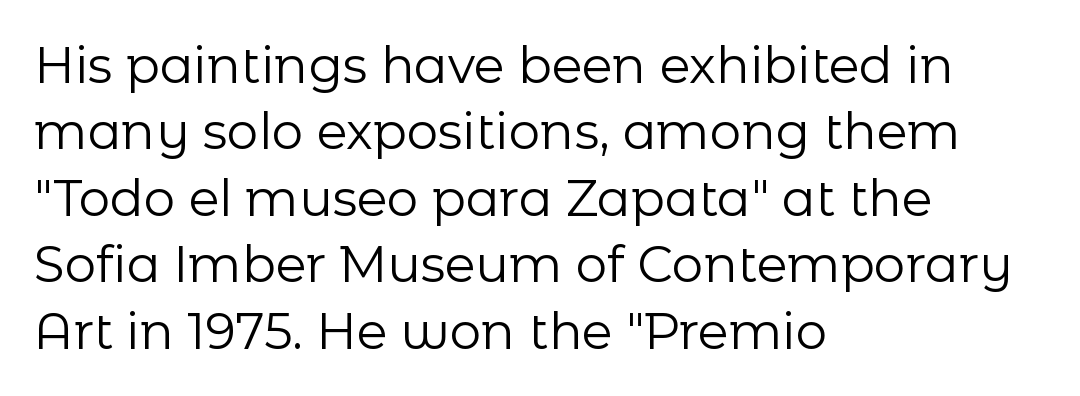
Descender tails drop into unmarked territory. Examine the stroke ends and you'll find no serifs. These lines sit exactly where default settings would place them. Every stem runs plumb, perpendicular to the baseline.
